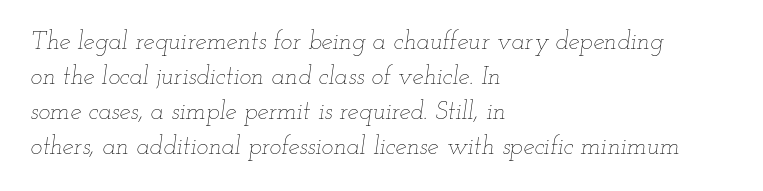
The letters sit at their default tracking, neither squeezed nor spread. The passage is arranged the way most books set body copy — flush left. Stems and bowls with no extra thickness — not bold. Vertical spacing — default.
